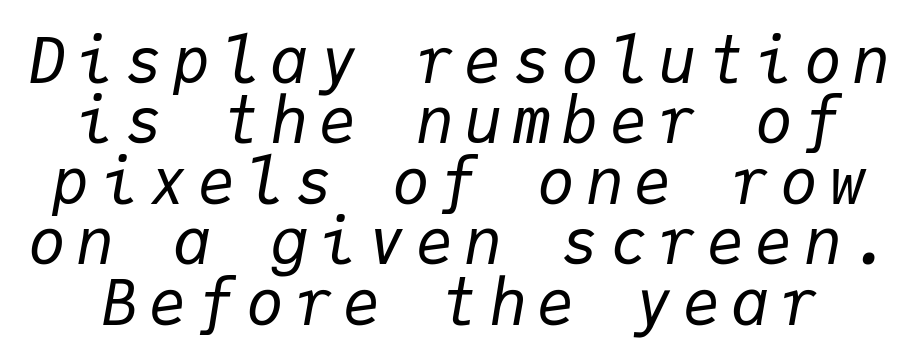
Plain, unruled lines of type. Interline gaps are noticeably narrow in this sample. Italic? Definitely — the glyphs are oblique. Note the uniform advance width — an 'i' takes as much space as an 'm'. These glyphs show unthickened strokes, regular width or finer.
